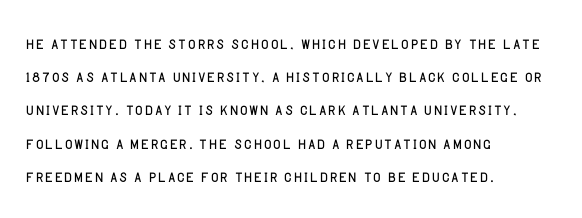
{"italic": "no", "bold": "no", "underline": "no", "align": "left", "line_spacing": "normal", "line_spacing_ratio": 1.58, "letter_spacing": "normal", "letter_spacing_em": 0.0, "glyph_px": 21}
